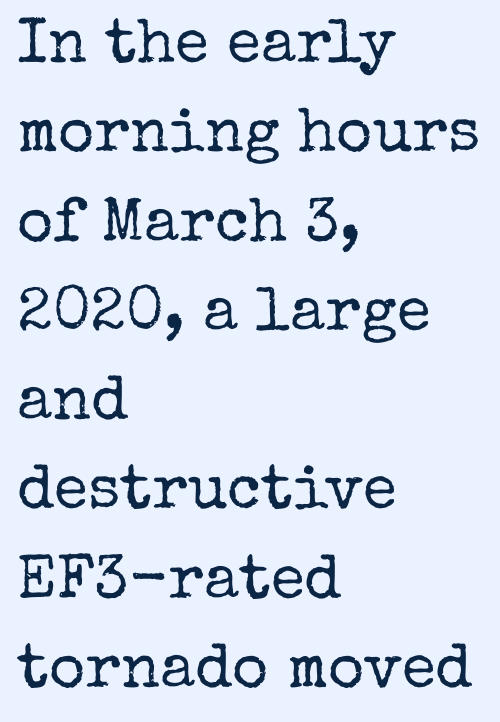
The image shows 62 px regular-weight serif type, upright; set left-aligned, normal line spacing (1.44x), normal letter spacing, not underlined; low stroke contrast and a medium x-height.
